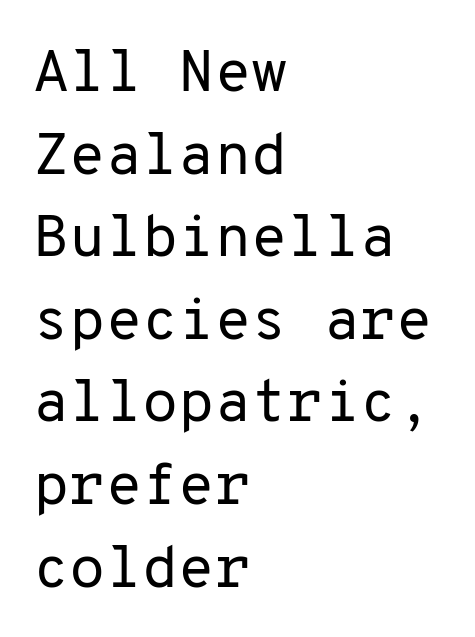
If you measured baseline to baseline, you'd find a middling distance. Spacing verdict: monospaced, one width for all characters. Is this a heavy cut? Hardly; it is regular or lighter. The gap between lines stays unmarked. Look at the bottom of the vertical strokes: they stop flat, with no serifs.
